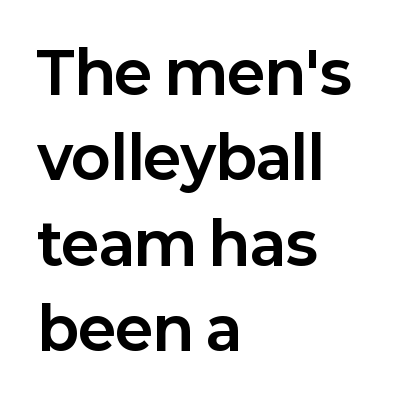
The image shows 58 px bold sans-serif type, upright; set left-aligned, normal line spacing (1.47x), normal letter spacing, not underlined; low stroke contrast and a medium x-height.
